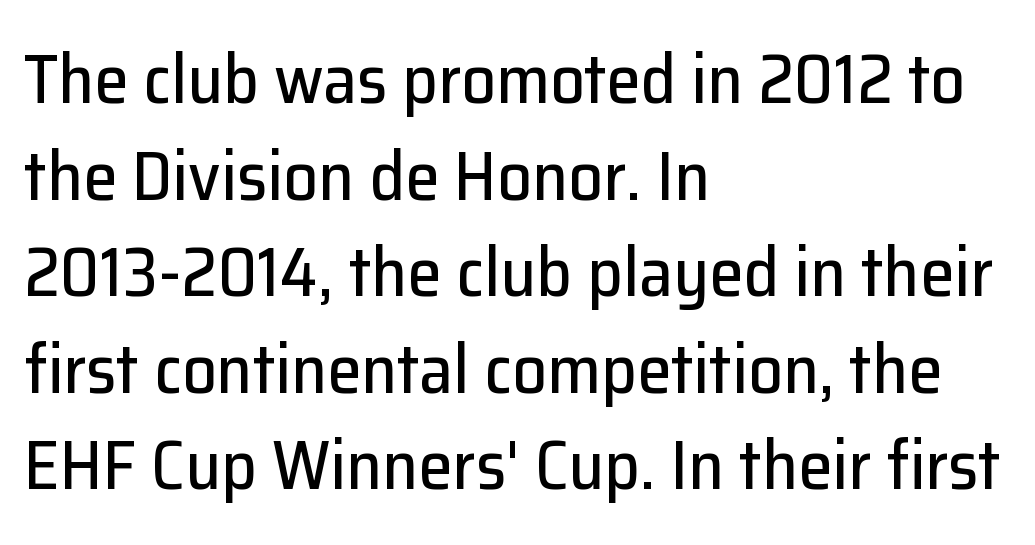
Q: Is the text italic (slanted)? A: No, it is upright.
Q: Is the typeface a serif or a sans-serif typeface? A: Sans-serif.
Q: Is the text underlined? A: No.
Q: How is the paragraph aligned? A: Left-aligned.
Q: Is the spacing between letters normal or unusually wide? A: Normal.
Q: Is the spacing between lines tight, normal or loose? A: Normal.
Q: Width (condensed, normal, or wide)? A: Normal.
Q: Stroke contrast? A: Low.
Q: x-height? A: Medium.
Q: Monospaced? A: No.
